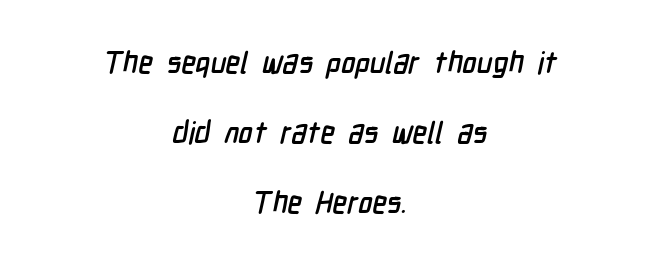
Q: Is the typeface a serif or a sans-serif typeface? A: Sans-serif.
Q: Is the text underlined? A: No.
Q: How is the paragraph aligned? A: Centered.
Q: Is the spacing between letters normal or unusually wide? A: Normal.
Q: Is the spacing between lines tight, normal or loose? A: Loose.
Q: Width (condensed, normal, or wide)? A: Condensed.
Q: Stroke contrast? A: Low.
Q: x-height? A: Medium.
Q: Monospaced? A: No.
